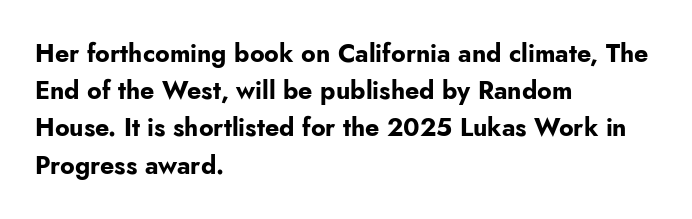
Italic: no, the glyphs are upright roman. Weight: bold. A typesetter would call this zero additional tracking. Does the copy run flush right? No — it runs flush left. In terms of leading, this rendering sits right in the middle. Quick note: underline off.
